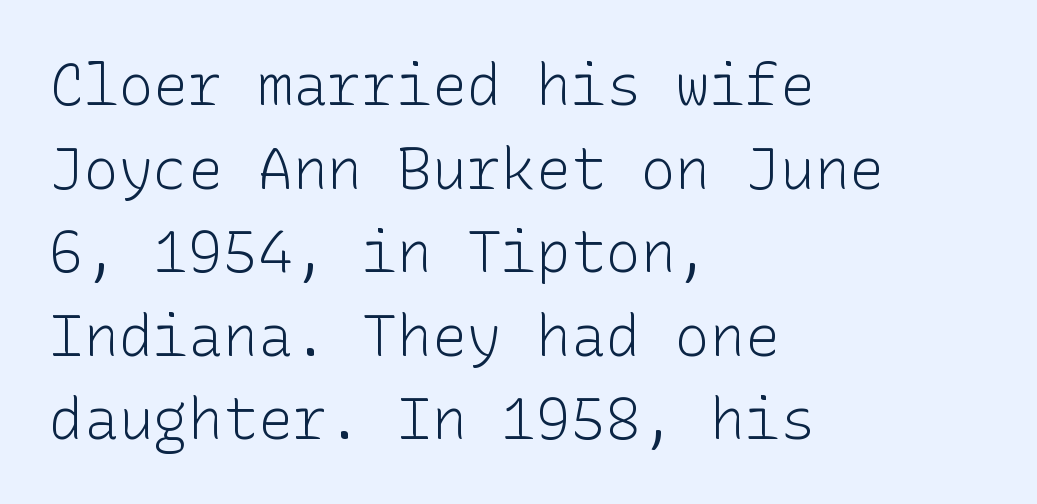
Stems here are at most as thick as an everyday book face. Normally led — the rows are evenly, conventionally spaced. When letters stand straight like this, we call the style roman or upright. If you drew a ruler down the left edge, every line would touch it.
